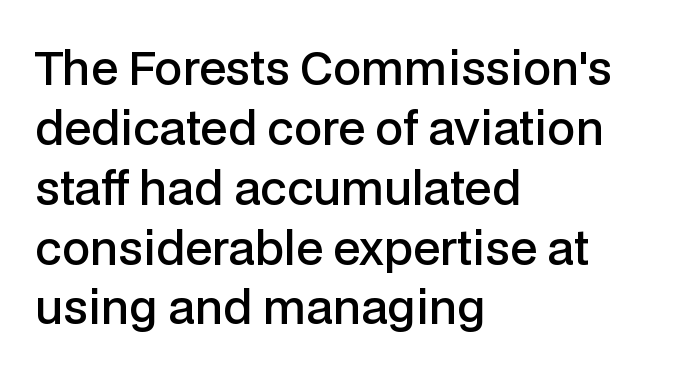
Q: Is the text bold? A: Semi-bold.
Q: Is the text italic (slanted)? A: No, it is upright.
Q: Is the typeface a serif or a sans-serif typeface? A: Sans-serif.
Q: Is the text underlined? A: No.
Q: How is the paragraph aligned? A: Left-aligned.
Q: Is the spacing between letters normal or unusually wide? A: Normal.
Q: Is the spacing between lines tight, normal or loose? A: Normal.
Q: Width (condensed, normal, or wide)? A: Normal.
Q: Stroke contrast? A: Low.
Q: x-height? A: Medium.
Q: Monospaced? A: No.
